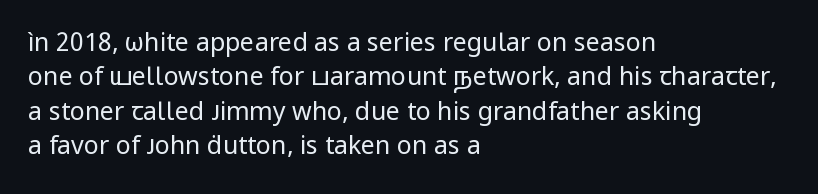
Q: Is the text bold? A: No.
Q: Is the text italic (slanted)? A: No, it is upright.
Q: Is the text underlined? A: No.
Q: How is the paragraph aligned? A: Left-aligned.
Q: Is the spacing between letters normal or unusually wide? A: Normal.
Q: Is the spacing between lines tight, normal or loose? A: Normal.
